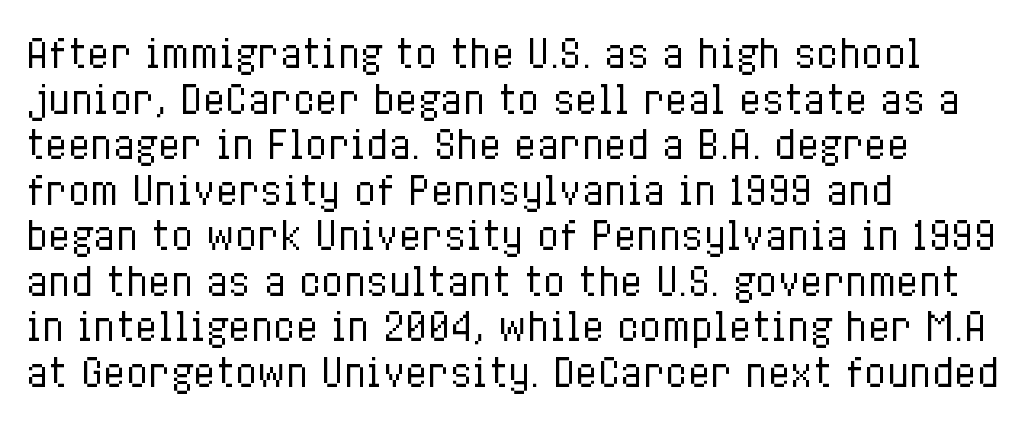
The image shows 37 px regular-weight, condensed type, upright; set left-aligned, line spacing 1.23x, normal letter spacing, not underlined; low stroke contrast and a medium x-height.
